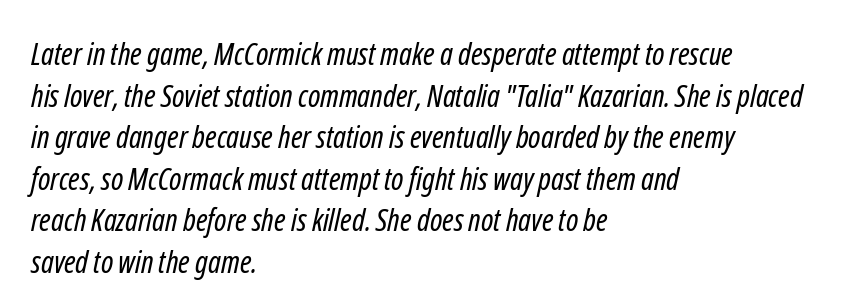
{"serif": "no", "bold": "no", "weight": "regular", "width": "condensed", "stroke_contrast": "low", "x_height": "medium", "monospaced": "no", "underline": "no", "align": "left", "line_spacing": "normal", "line_spacing_ratio": 1.34, "letter_spacing": "normal", "letter_spacing_em": 0.0, "glyph_px": 31}
